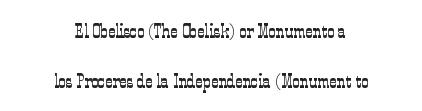
The image shows 20 px text type, upright; set centered, loose line spacing (2.48x), normal letter spacing, not underlined.
